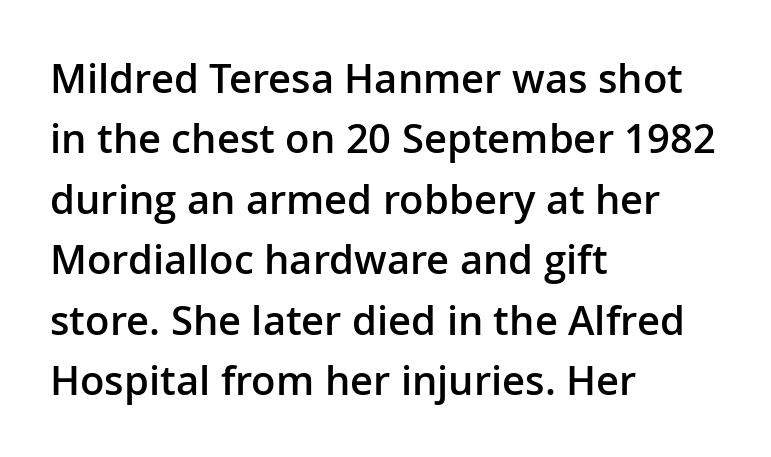
The image shows 40 px semibold sans-serif type, upright; set left-aligned, normal line spacing (1.51x), normal letter spacing, not underlined; low stroke contrast and a medium x-height.
